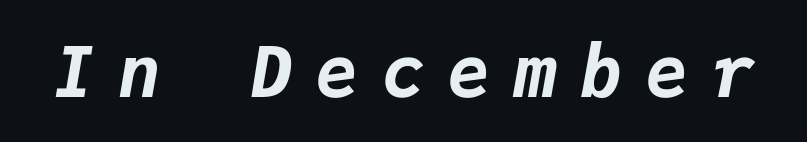
Q: Is the text bold? A: Yes.
Q: Is the text italic (slanted)? A: Yes, it leans right by about 9 degrees.
Q: Is the text underlined? A: No.
Q: Is the spacing between letters normal or unusually wide? A: Unusually wide.
Q: Width (condensed, normal, or wide)? A: Normal.
Q: Stroke contrast? A: Low.
Q: x-height? A: Medium.
Q: Monospaced? A: Yes.
